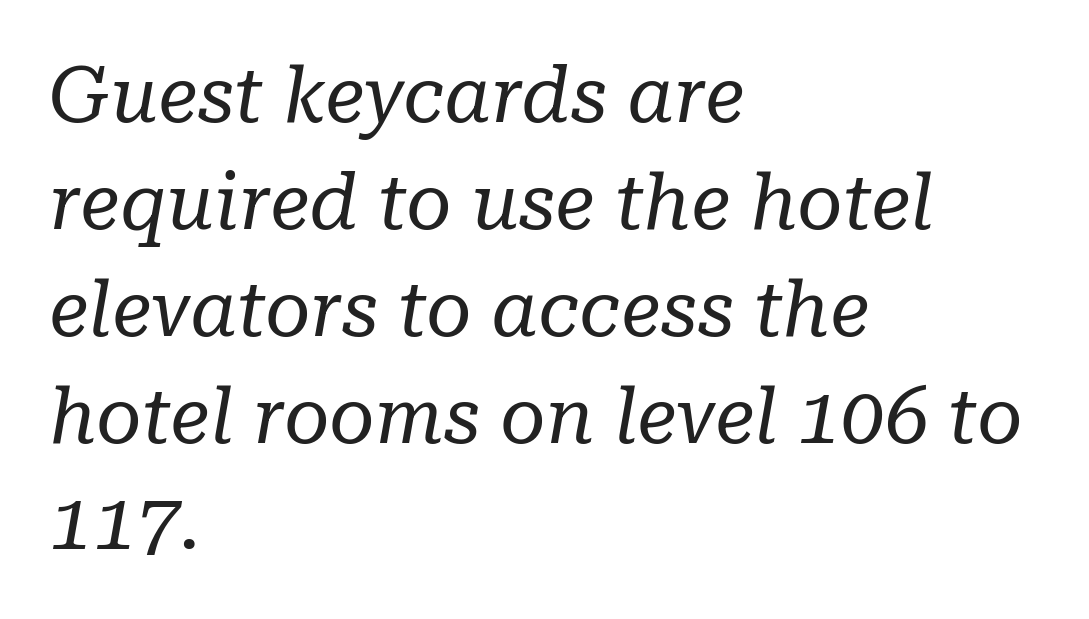
Q: Is the text bold? A: No.
Q: Is the text italic (slanted)? A: Yes, it leans right by about 10 degrees.
Q: Is the typeface a serif or a sans-serif typeface? A: Serif.
Q: Is the text underlined? A: No.
Q: How is the paragraph aligned? A: Left-aligned.
Q: Is the spacing between letters normal or unusually wide? A: Normal.
Q: Is the spacing between lines tight, normal or loose? A: Normal.
Q: Width (condensed, normal, or wide)? A: Normal.
Q: Stroke contrast? A: Low.
Q: x-height? A: Medium.
Q: Monospaced? A: No.
